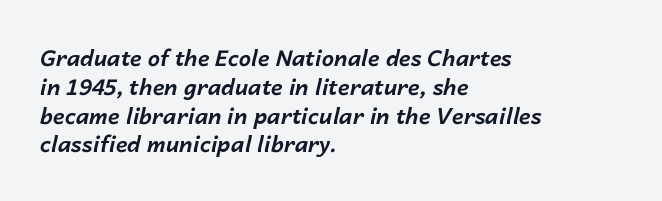
The image shows 22 px bold type, italic (leaning right); set left-aligned, normal line spacing (1.31x), normal letter spacing, not underlined.
